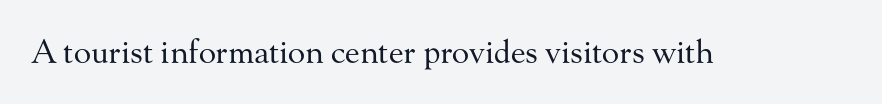
Between one letter and the next there's only the usual sliver of space. Little horizontal feet cap the strokes, marking this as serif type. The strokes carry an ordinary text weight at most. Style check: upright. The zone under the glyphs is completely vacant.
